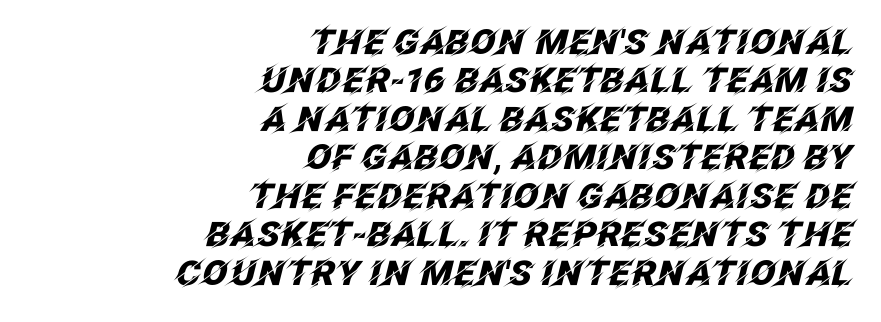
The image shows 34 px heavy type, italic (leaning right); set right-aligned, tight line spacing (1.13x), normal letter spacing, not underlined; low stroke contrast and a large x-height.
